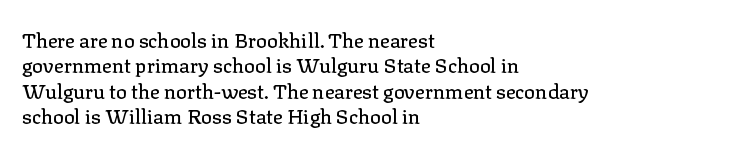
The image shows 20 px text type, upright; set left-aligned, normal line spacing (1.27x), normal letter spacing, not underlined.
